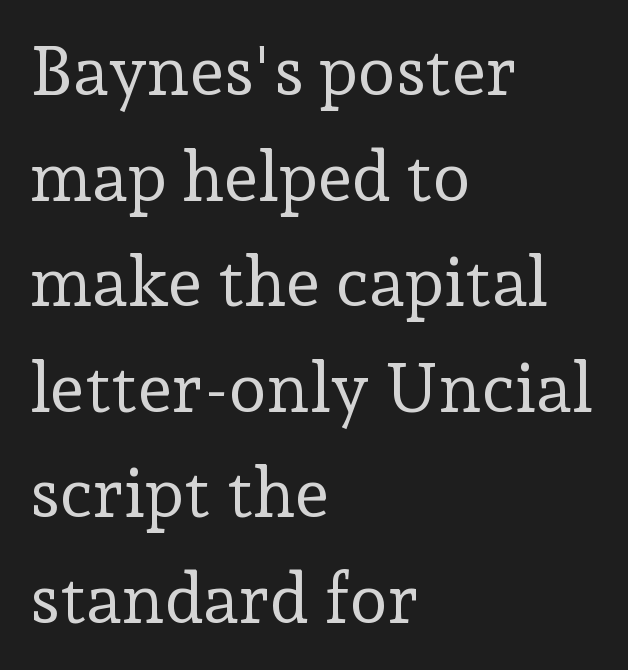
Heft: none added — not bold. Posture: vertical. The type is set solid horizontally, with unmodified tracking. Alignment: flush left.
